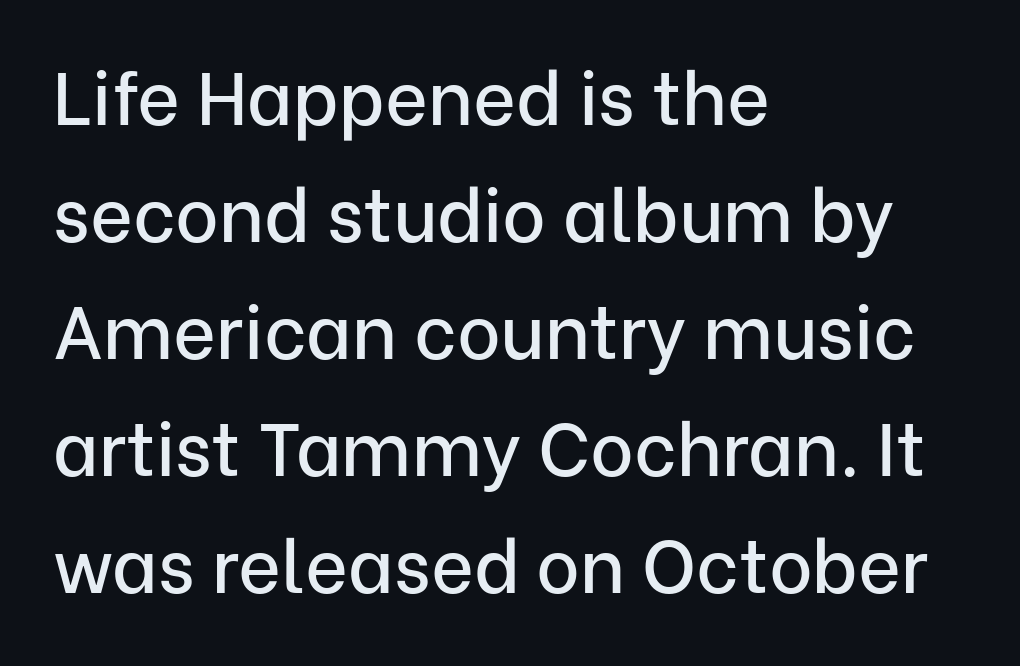
{"serif": "no", "italic": "no", "width": "normal", "stroke_contrast": "low", "x_height": "medium", "monospaced": "no", "underline": "no", "align": "left", "line_spacing": "normal", "line_spacing_ratio": 1.58, "letter_spacing": "normal", "letter_spacing_em": 0.0, "glyph_px": 74}
